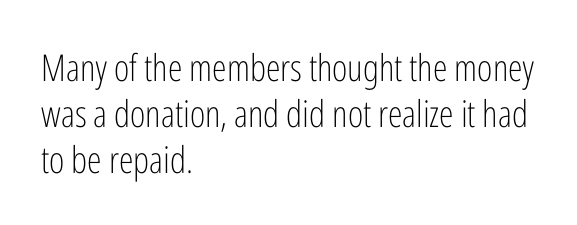
{"serif": "no", "italic": "no", "bold": "no", "weight": "light", "width": "condensed", "stroke_contrast": "low", "x_height": "medium", "monospaced": "no", "underline": "no", "align": "left", "line_spacing_ratio": 1.24, "letter_spacing": "normal", "letter_spacing_em": 0.0, "glyph_px": 37}
